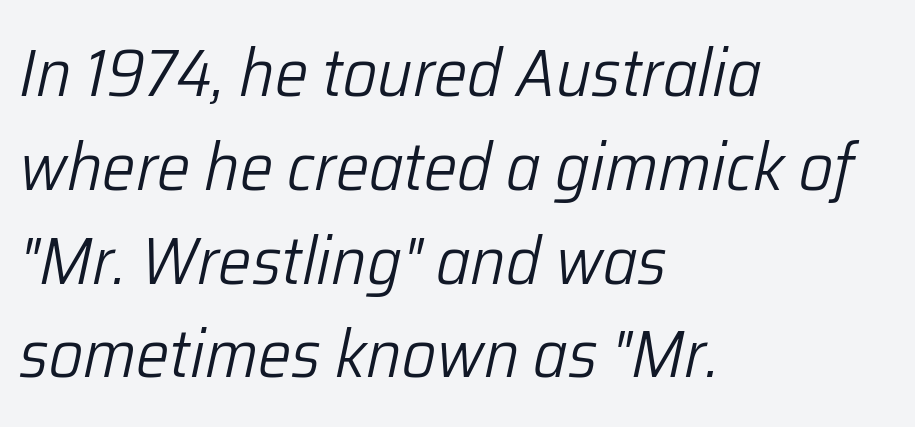
The image shows 67 px light type, italic (leaning right); set left-aligned, normal line spacing (1.4x), normal letter spacing, not underlined; low stroke contrast and a medium x-height.
